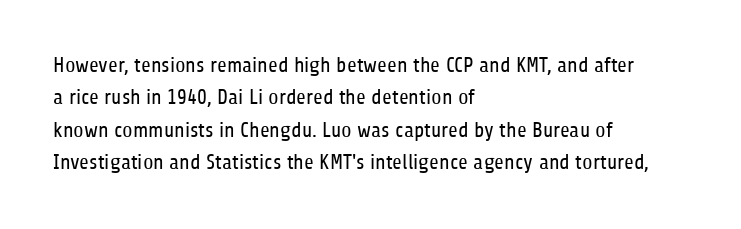
Q: Is the text bold? A: No.
Q: Is the text italic (slanted)? A: No, it is upright.
Q: Is the text underlined? A: No.
Q: How is the paragraph aligned? A: Left-aligned.
Q: Is the spacing between letters normal or unusually wide? A: Normal.
Q: Is the spacing between lines tight, normal or loose? A: Normal.
